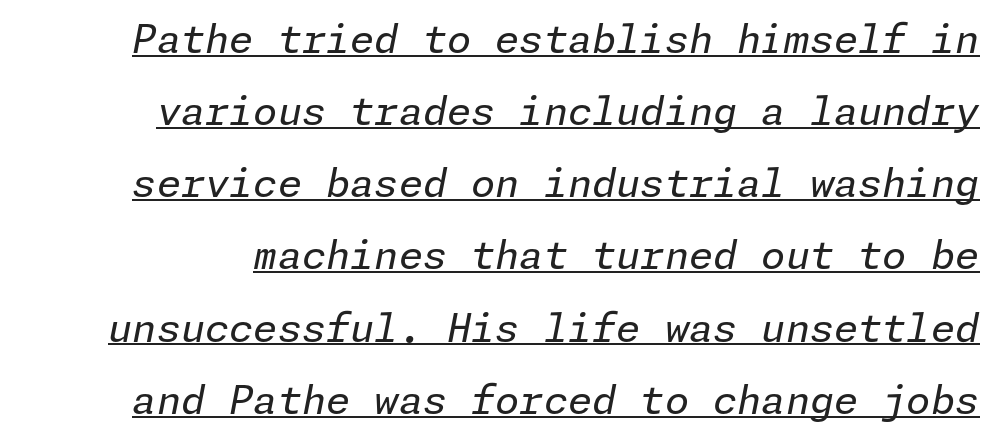
{"italic": "yes", "lean": "right", "slant_degrees": 11, "bold": "no", "weight": "regular", "width": "normal", "stroke_contrast": "low", "x_height": "medium", "underline": "yes", "line_spacing_ratio": 1.85, "letter_spacing": "normal", "letter_spacing_em": 0.0, "glyph_px": 39}
